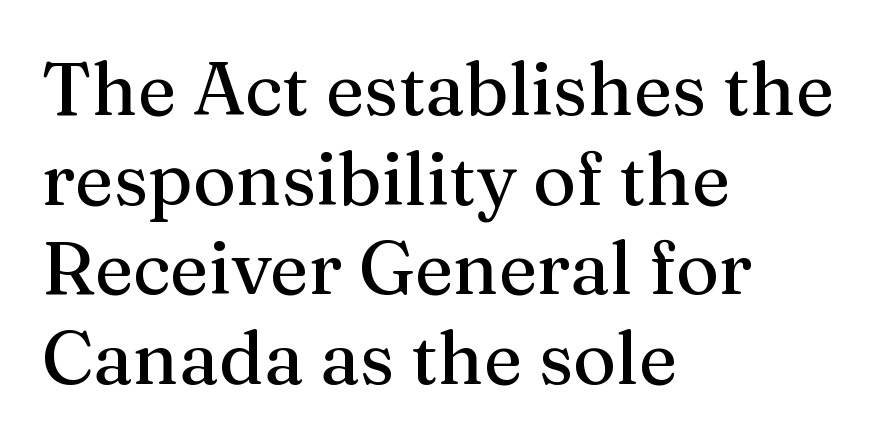
{"serif": "yes", "italic": "no", "width": "normal", "stroke_contrast": "medium", "x_height": "medium", "monospaced": "no", "underline": "no", "align": "left", "line_spacing_ratio": 1.21, "letter_spacing": "normal", "letter_spacing_em": 0.0, "glyph_px": 74}
